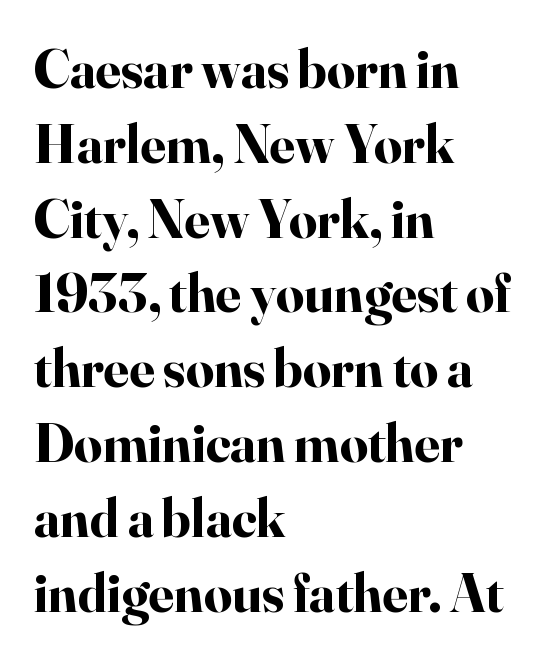
The image shows 55 px bold serif type, upright; set left-aligned, normal line spacing (1.36x), normal letter spacing, not underlined; high stroke contrast and a small x-height.
